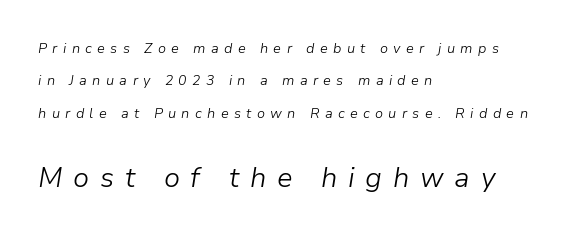
{"italic": "yes", "lean": "right", "slant_degrees": 9, "bold": "no", "weight": "light", "width": "normal", "stroke_contrast": "low", "x_height": "medium", "monospaced": "no", "underline": "no", "align": "left", "line_spacing": "loose", "line_spacing_ratio": 2.32, "letter_spacing": "wide", "letter_spacing_em": 0.38, "larger_block": "second", "size_ratio": 2.0, "glyph_px": 28}
